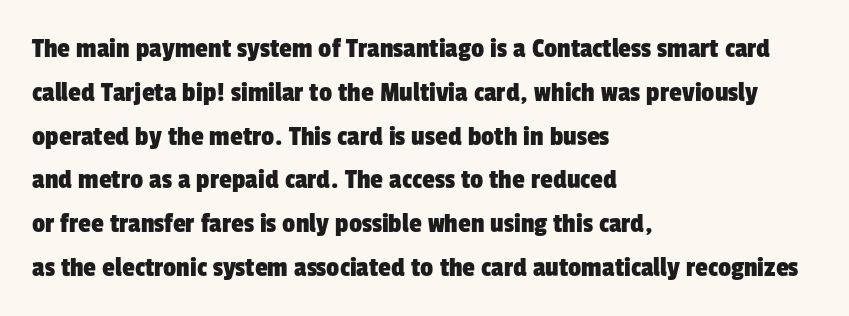
The image shows 29 px condensed sans-serif type; set left-aligned, normal line spacing (1.51x), normal letter spacing, not underlined; low stroke contrast and a medium x-height.
